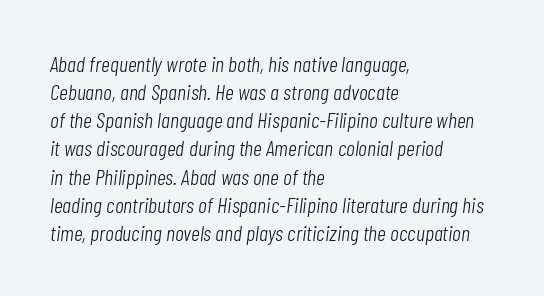
Q: Is the text bold? A: No.
Q: Is the text italic (slanted)? A: Yes, it leans right by about 7 degrees.
Q: Is the text underlined? A: No.
Q: How is the paragraph aligned? A: Left-aligned.
Q: Is the spacing between letters normal or unusually wide? A: Normal.
Q: Is the spacing between lines tight, normal or loose? A: Normal.
